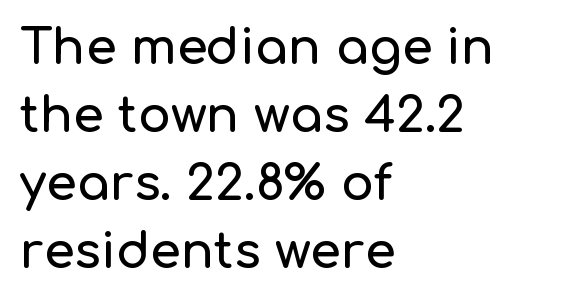
Which margin do the lines hug? The left one — the right edge is uneven. The face used here is proportionally spaced, like ordinary book or web type. You can tell from the bare stems that sans-serif type was used. Compared with typical body copy, the letter spacing here is the same.
